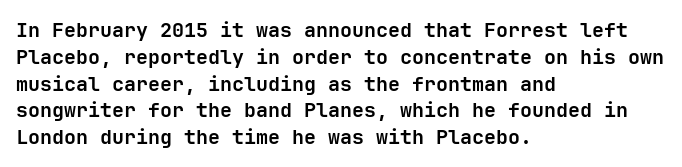
Q: Is the text bold? A: Yes.
Q: Is the text italic (slanted)? A: No, it is upright.
Q: Is the text underlined? A: No.
Q: How is the paragraph aligned? A: Left-aligned.
Q: Is the spacing between letters normal or unusually wide? A: Normal.
Q: Is the spacing between lines tight, normal or loose? A: Normal.
